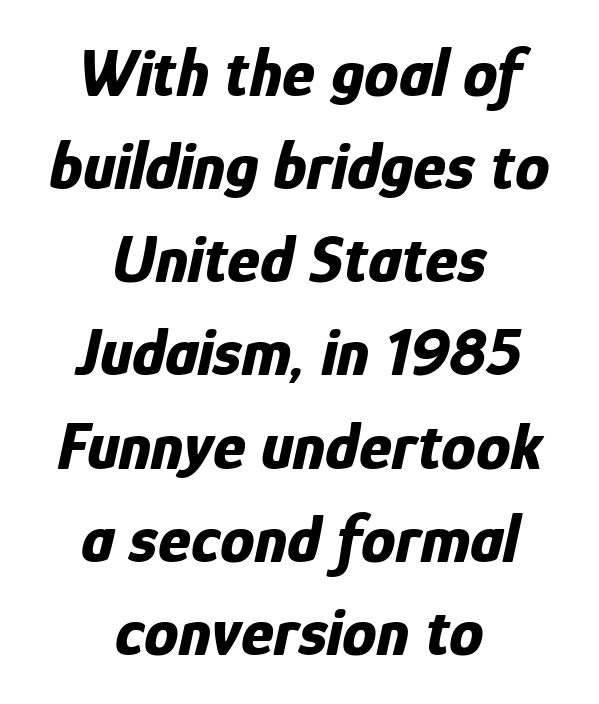
The image shows 69 px bold, condensed type, italic (leaning right); set centered, normal line spacing (1.35x), normal letter spacing, not underlined; low stroke contrast and a medium x-height.
